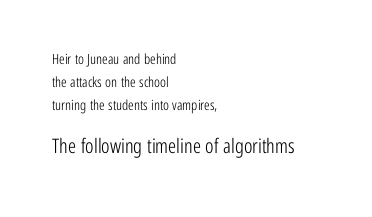
Q: Is the text bold? A: No.
Q: Is the text italic (slanted)? A: No, it is upright.
Q: Is the text underlined? A: No.
Q: How is the paragraph aligned? A: Left-aligned.
Q: Is the spacing between letters normal or unusually wide? A: Normal.
Q: Is the spacing between lines tight, normal or loose? A: Normal.
Q: Which block of text is set in a larger size, the first (top) or the second (bottom)? A: The second (bottom) one.
